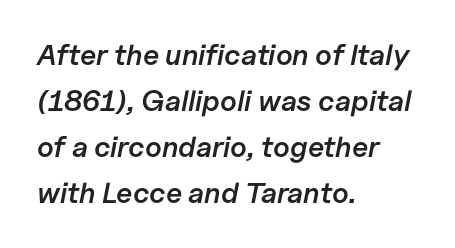
{"italic": "yes", "lean": "right", "slant_degrees": 11, "bold": "semi", "weight": "semibold", "width": "normal", "stroke_contrast": "low", "x_height": "medium", "monospaced": "no", "underline": "no", "align": "left", "line_spacing": "normal", "line_spacing_ratio": 1.59, "letter_spacing": "normal", "letter_spacing_em": 0.0, "glyph_px": 29}
